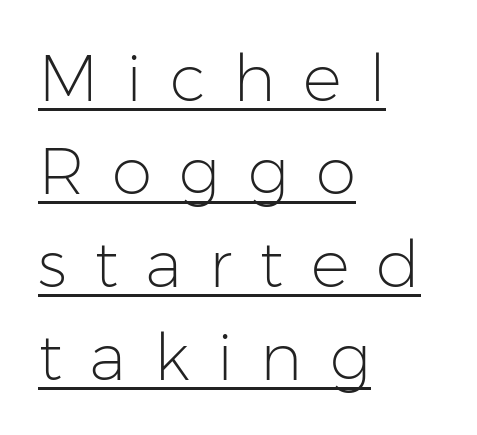
The image shows 65 px light sans-serif type, upright; set left-aligned, normal line spacing (1.43x), unusually wide letter spacing (+0.42 em), underlined; low stroke contrast and a medium x-height.
